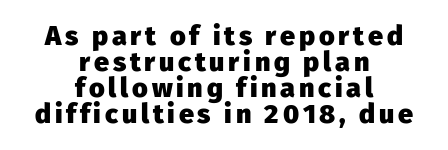
Q: Is the text bold? A: Yes.
Q: Is the text italic (slanted)? A: No, it is upright.
Q: Is the text underlined? A: No.
Q: How is the paragraph aligned? A: Centered.
Q: Is the spacing between lines tight, normal or loose? A: Tight.
